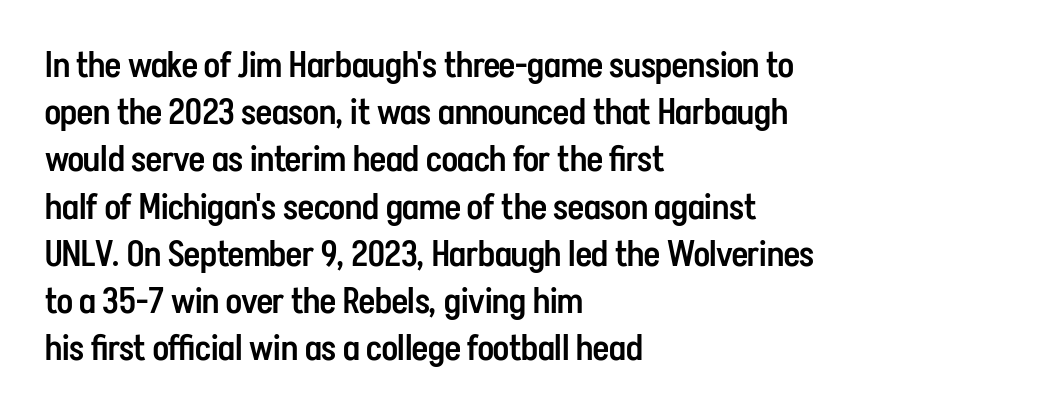
{"serif": "no", "italic": "no", "bold": "semi", "weight": "semibold", "width": "condensed", "stroke_contrast": "low", "x_height": "medium", "monospaced": "no", "underline": "no", "align": "left", "line_spacing": "normal", "line_spacing_ratio": 1.35, "letter_spacing": "normal", "letter_spacing_em": 0.0, "glyph_px": 35}
